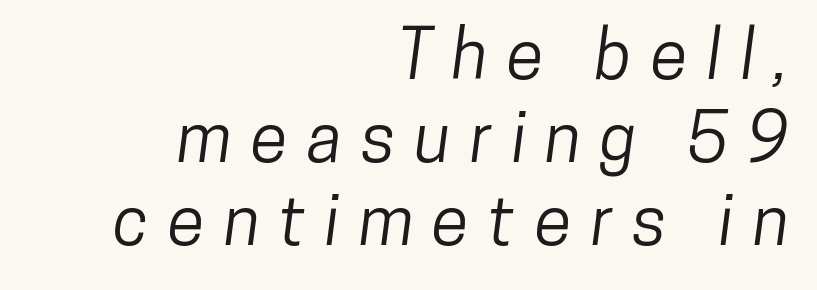
The image shows 68 px condensed sans-serif type; set right-aligned, line spacing 1.22x, unusually wide letter spacing (+0.28 em), not underlined; low stroke contrast and a medium x-height.
